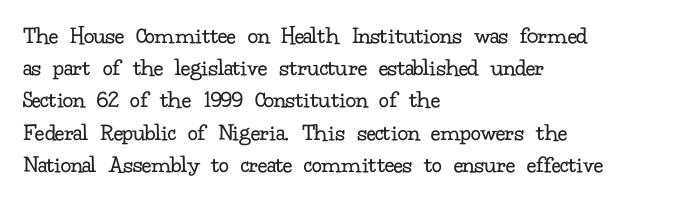
{"italic": "no", "bold": "no", "underline": "no", "align": "left", "line_spacing": "normal", "line_spacing_ratio": 1.29, "letter_spacing": "normal", "letter_spacing_em": 0.0, "glyph_px": 25}
